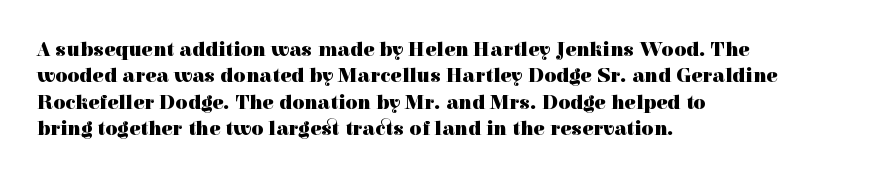
Q: Is the text bold? A: Yes.
Q: Is the text italic (slanted)? A: No, it is upright.
Q: Is the text underlined? A: No.
Q: How is the paragraph aligned? A: Left-aligned.
Q: Is the spacing between letters normal or unusually wide? A: Normal.
Q: Is the spacing between lines tight, normal or loose? A: Normal.
